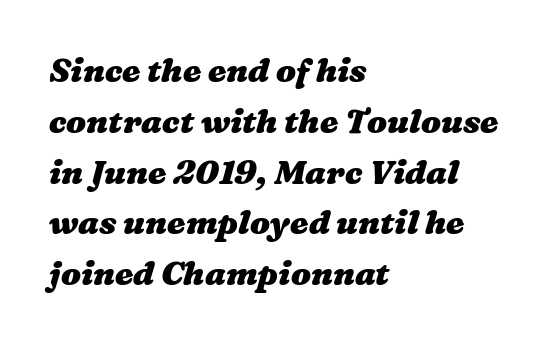
The image shows 33 px heavy, wide type; set left-aligned, normal line spacing (1.54x), normal letter spacing, not underlined; medium stroke contrast and a medium x-height.
